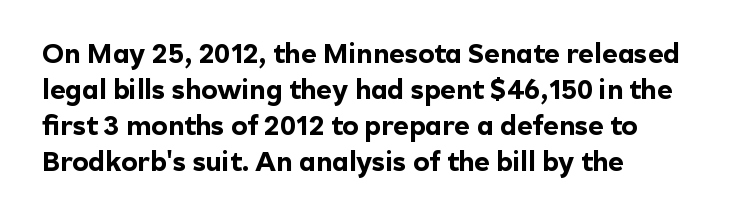
The image shows 27 px bold type, upright; set left-aligned, normal line spacing (1.33x), normal letter spacing, not underlined.
